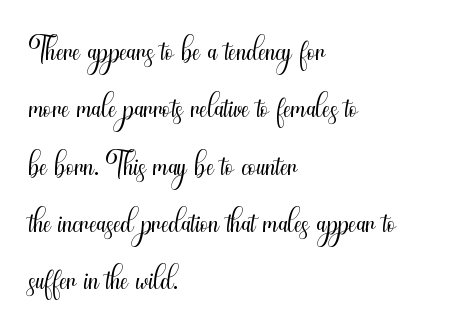
The passage shown is typed in a proportional face where columns would drift. The characters display no serif detailing; their extremities are plain. Standard letterfit; no display-style spreading of the glyphs. The rendering anchors every line to the left-hand side. Vertical stems look standard width or narrower in stroke.
